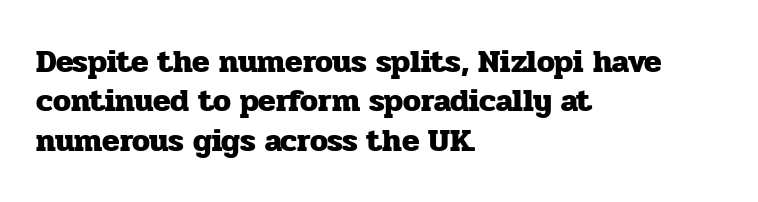
The image shows 32 px heavy serif type, upright; set left-aligned, line spacing 1.23x, normal letter spacing, not underlined; low stroke contrast and a medium x-height.
